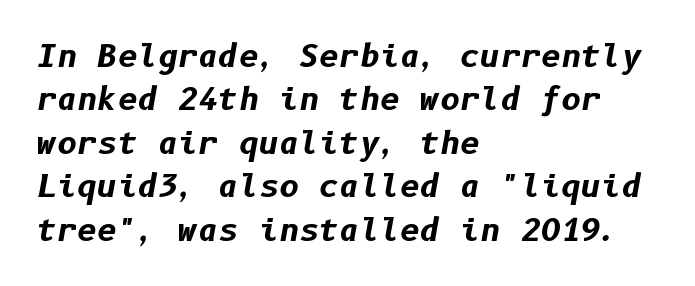
The vertical gap from one line to the next is medium. Any mark beneath the type? The region is blank. The font is running at its bold setting. Posture: slanted. The line texture is even and compact thanks to regular tracking.
